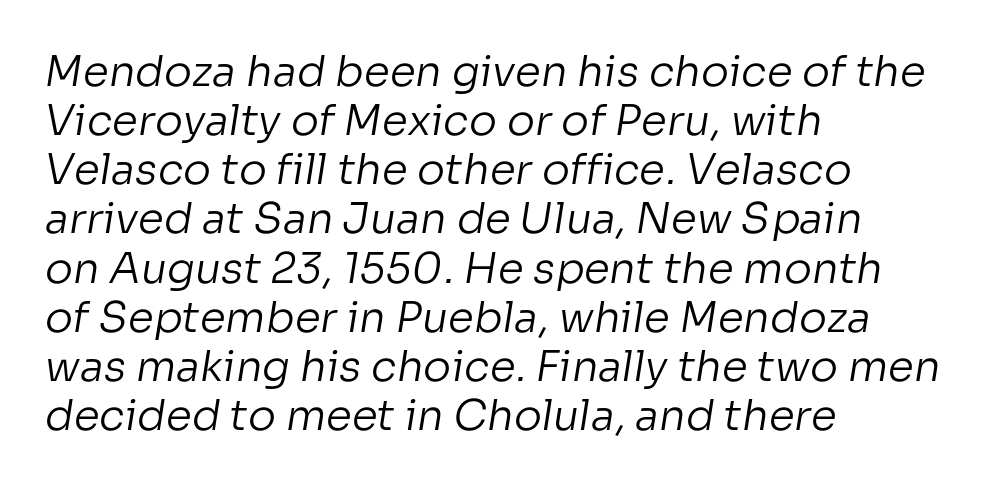
Q: Is the text bold? A: No.
Q: Is the typeface a serif or a sans-serif typeface? A: Sans-serif.
Q: Is the text underlined? A: No.
Q: How is the paragraph aligned? A: Left-aligned.
Q: Is the spacing between letters normal or unusually wide? A: Normal.
Q: Width (condensed, normal, or wide)? A: Normal.
Q: Stroke contrast? A: Low.
Q: x-height? A: Medium.
Q: Monospaced? A: No.
